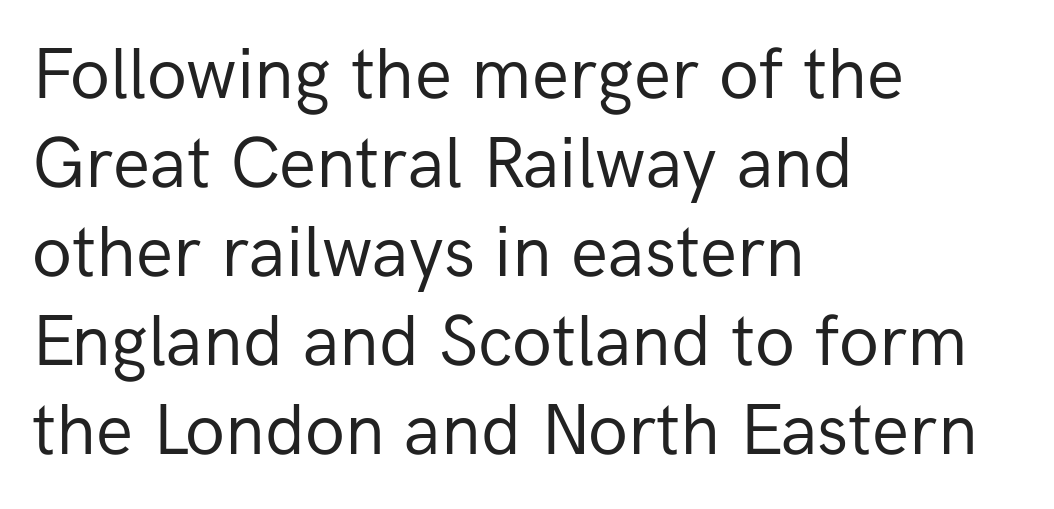
Every stem runs plumb, perpendicular to the baseline. This rendering uses left alignment, leaving the right contour irregular. Default kerning and tracking; the words read as compact shapes. Do the characters align in a grid? No, the font is proportional.
